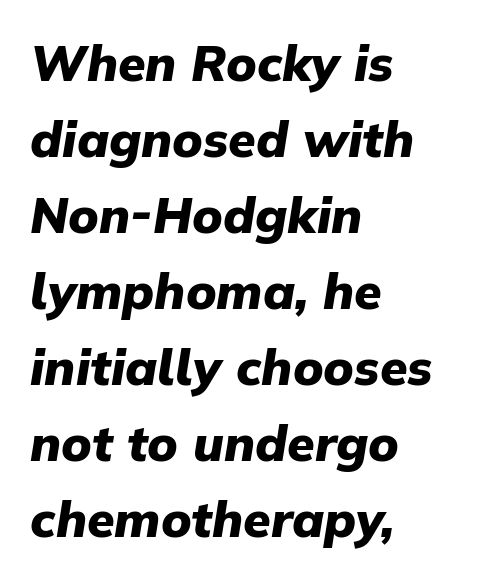
Q: Is the text bold? A: Yes.
Q: Is the text italic (slanted)? A: Yes, it leans right by about 9 degrees.
Q: Is the text underlined? A: No.
Q: How is the paragraph aligned? A: Left-aligned.
Q: Is the spacing between letters normal or unusually wide? A: Normal.
Q: Is the spacing between lines tight, normal or loose? A: Normal.
Q: Width (condensed, normal, or wide)? A: Normal.
Q: Stroke contrast? A: Low.
Q: x-height? A: Medium.
Q: Monospaced? A: No.
